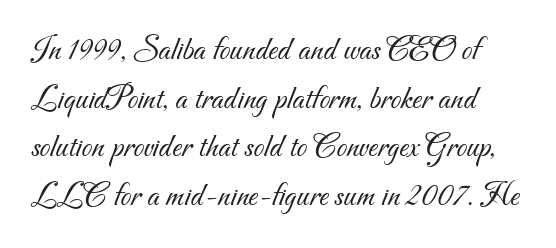
Q: Is the text bold? A: No.
Q: Is the typeface a serif or a sans-serif typeface? A: Sans-serif.
Q: Is the text underlined? A: No.
Q: Is the spacing between letters normal or unusually wide? A: Normal.
Q: Is the spacing between lines tight, normal or loose? A: Normal.
Q: Width (condensed, normal, or wide)? A: Normal.
Q: Stroke contrast? A: Medium.
Q: x-height? A: Small.
Q: Monospaced? A: No.
